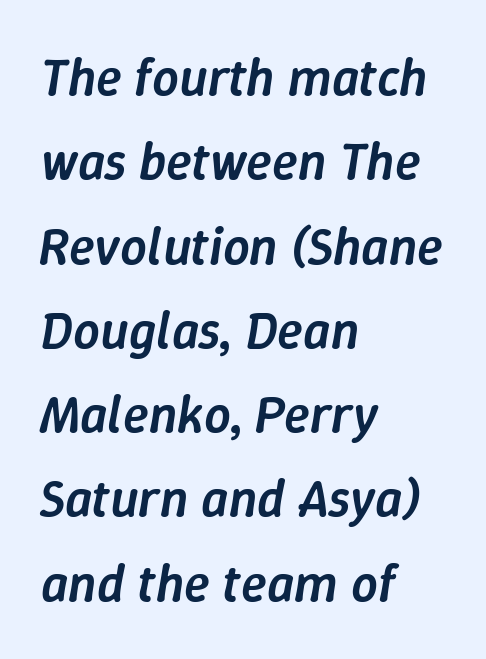
Here the glyphs are tracked normally, forming tight word shapes. Weight check: semibold — heavier than regular, not quite bold. Leading matches the norm, producing a regular column. Descenders are the only things crossing below the line. Compared with ordinary roman type, these characters are visibly tilted. Line beginnings align vertically; line endings do not.
